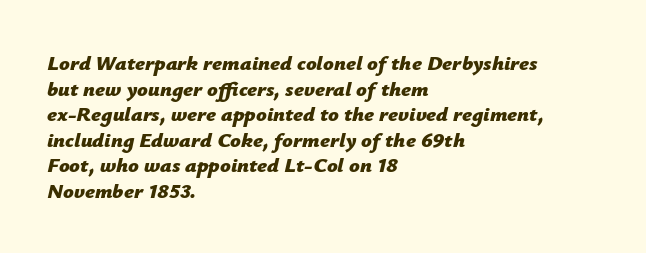
These lines keep a tight, regular rhythm from letter to letter. Just letters on the line, the space beneath them empty. Stroke thickness is high; the sample reads as a true bold. Looking at the ascenders, they clearly lean. Short and long lines alike share a common starting point at left.
